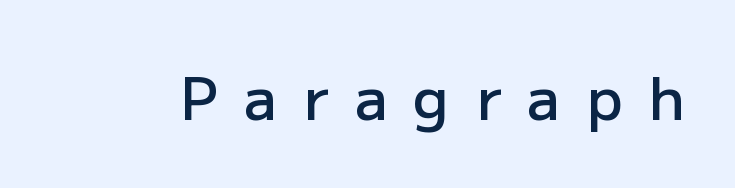
The image shows 59 px semibold sans-serif type, upright; set unusually wide letter spacing (+0.44 em), not underlined; low stroke contrast and a medium x-height.
